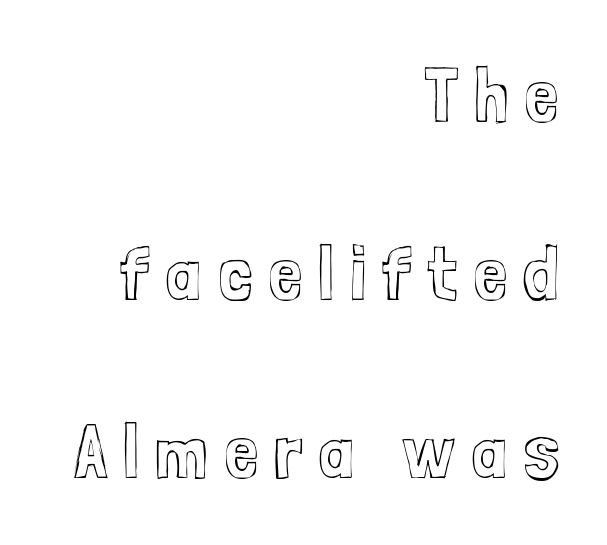
A great deal of white space separates one row of letters from the next. Short note: letters widely spaced. Is the block centered? No — it sits flush against the right margin. Upright lettering throughout. The space directly below the letters is spotless. These lines are rendered in a variable-pitch font.
